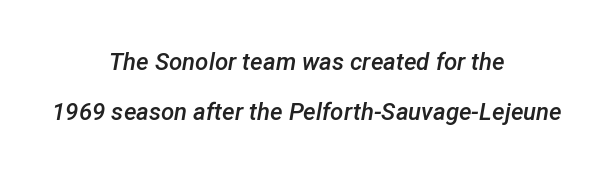
The image shows 24 px text type, italic (leaning right); set centered, loose line spacing (2.1x), normal letter spacing, not underlined.
